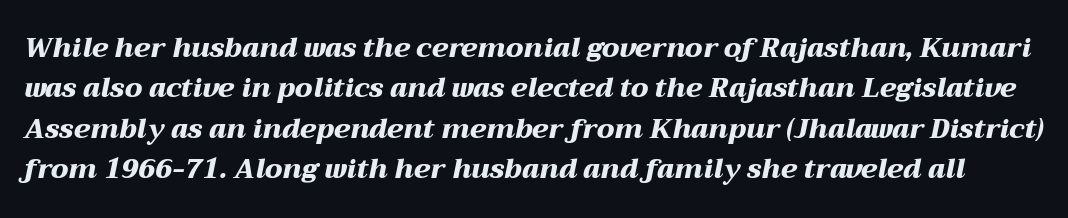
Q: Is the text bold? A: Yes.
Q: Is the text italic (slanted)? A: Yes, it leans right by about 12 degrees.
Q: Is the text underlined? A: No.
Q: Is the spacing between letters normal or unusually wide? A: Normal.
Q: Is the spacing between lines tight, normal or loose? A: Normal.
